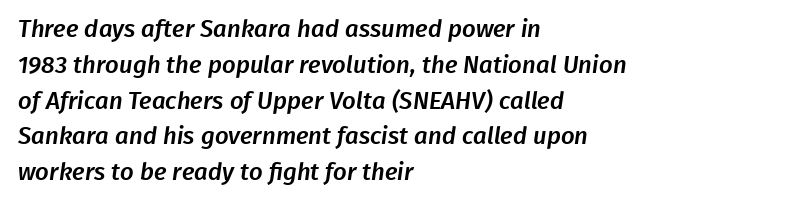
{"underline": "no", "align": "left", "line_spacing": "normal", "line_spacing_ratio": 1.49, "letter_spacing": "normal", "letter_spacing_em": 0.0, "glyph_px": 24}
